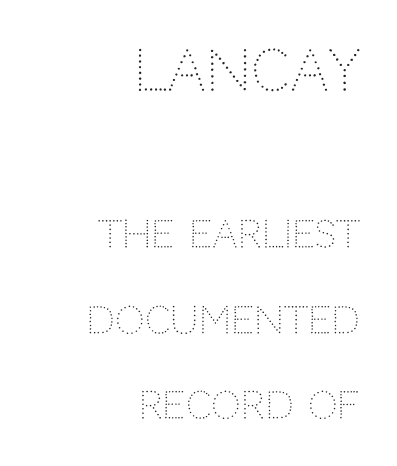
The image shows 56 px light sans-serif type, upright; set right-aligned, loose line spacing (2.32x), normal letter spacing, not underlined; the first (top) block is 1.51x larger; low stroke contrast and a large x-height.
